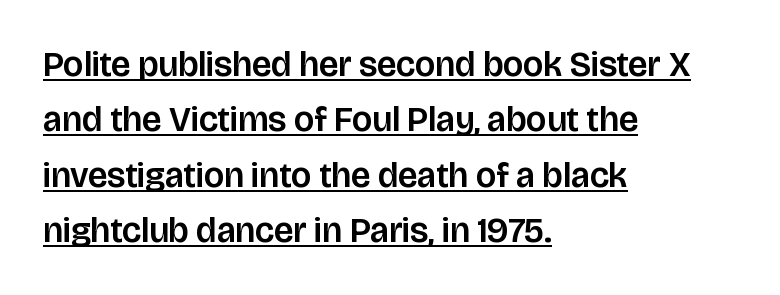
Q: Is the text italic (slanted)? A: No, it is upright.
Q: Is the typeface a serif or a sans-serif typeface? A: Sans-serif.
Q: Is the text underlined? A: Yes.
Q: How is the paragraph aligned? A: Left-aligned.
Q: Is the spacing between letters normal or unusually wide? A: Normal.
Q: Is the spacing between lines tight, normal or loose? A: Normal.
Q: Width (condensed, normal, or wide)? A: Normal.
Q: Stroke contrast? A: Low.
Q: x-height? A: Large.
Q: Monospaced? A: No.
